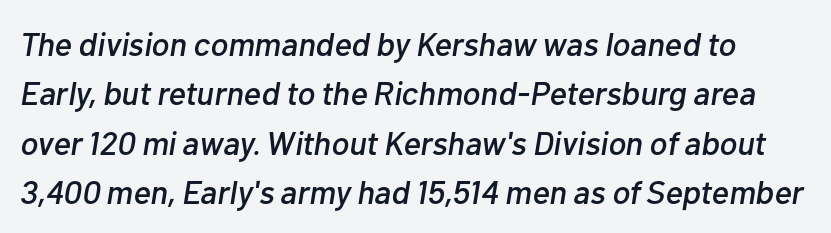
{"italic": "yes", "lean": "right", "slant_degrees": 10, "width": "normal", "stroke_contrast": "low", "x_height": "medium", "monospaced": "no", "underline": "no", "line_spacing": "normal", "line_spacing_ratio": 1.5, "letter_spacing": "normal", "letter_spacing_em": 0.0, "glyph_px": 33}
